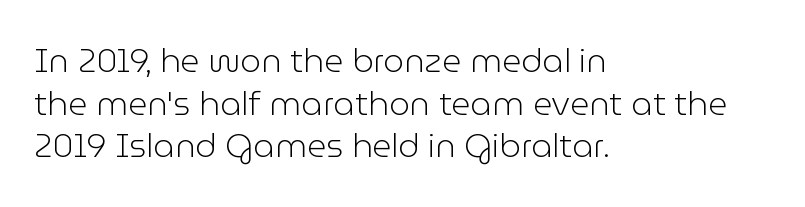
Q: Is the text bold? A: No.
Q: Is the text italic (slanted)? A: No, it is upright.
Q: Is the typeface a serif or a sans-serif typeface? A: Sans-serif.
Q: Is the text underlined? A: No.
Q: How is the paragraph aligned? A: Left-aligned.
Q: Is the spacing between letters normal or unusually wide? A: Normal.
Q: Is the spacing between lines tight, normal or loose? A: Normal.
Q: Width (condensed, normal, or wide)? A: Normal.
Q: Stroke contrast? A: Low.
Q: x-height? A: Medium.
Q: Monospaced? A: No.
